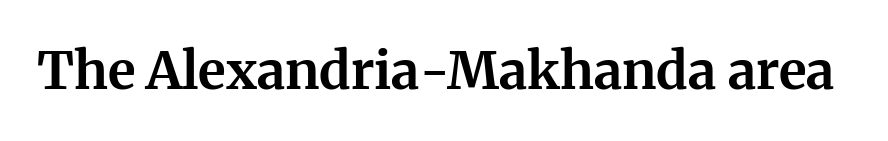
{"serif": "yes", "italic": "no", "bold": "yes", "weight": "bold", "width": "normal", "stroke_contrast": "medium", "x_height": "medium", "monospaced": "no", "underline": "no", "letter_spacing": "normal", "letter_spacing_em": 0.0, "glyph_px": 52}
